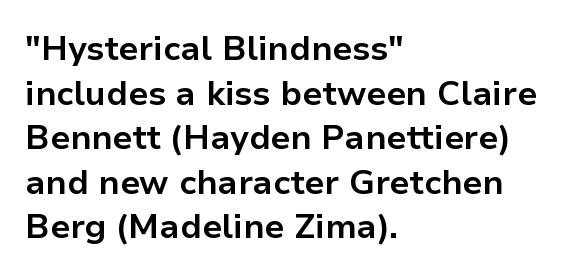
This rendering uses left alignment, leaving the right contour irregular. The line texture is even and compact thanks to regular tracking. You could not count columns in this text — the font is proportionally spaced. Caption: bold face, heavy strokes.
